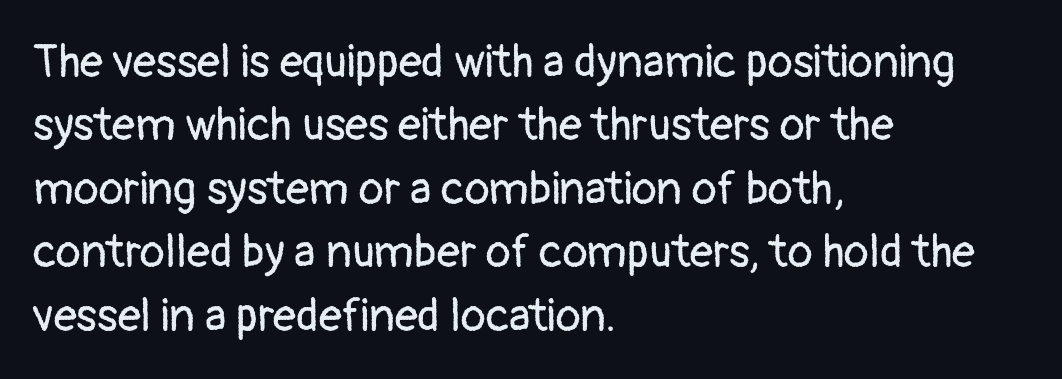
The image shows 46 px regular-weight sans-serif type, upright; set left-aligned, normal line spacing (1.38x), normal letter spacing, not underlined; low stroke contrast and a medium x-height.
